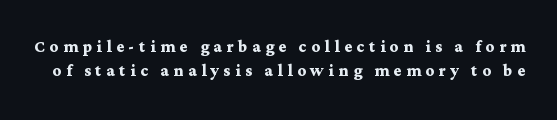
Notice how thick the strokes are: this is what a full bold looks like. A roman cut, with each character standing at attention. A typesetter would call this heavily tracked-out type. A clean baseline with only descenders dipping below it.
